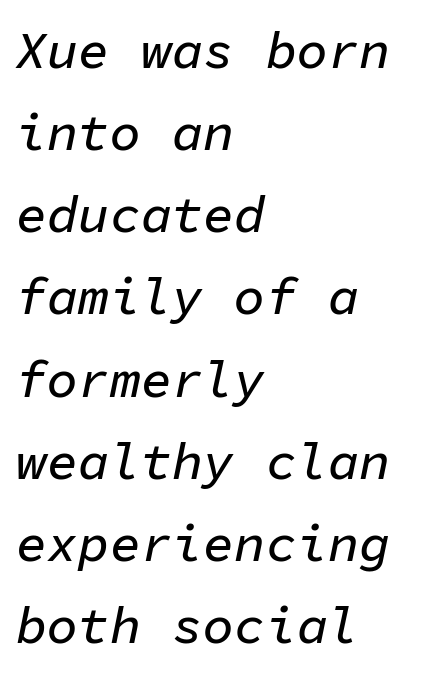
The passage shown is typed in a monospace face where columns stay perfectly aligned. The glyphs look as if they've been sheared to an angle. Words float on clear page, feet unadorned. Tracking value appears to be zero — textbook default spacing. Line starts are locked; line ends wander.
